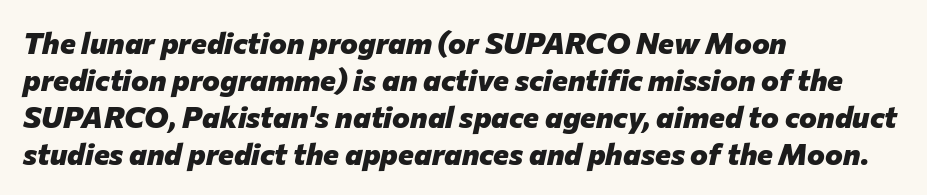
The image shows 30 px heavy type, italic (leaning right); set left-aligned, line spacing 1.23x, normal letter spacing, not underlined; low stroke contrast and a medium x-height.
